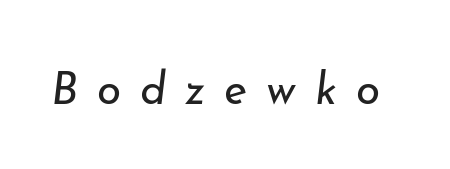
The image shows 44 px regular-weight type, italic (leaning right); set unusually wide letter spacing (+0.43 em), not underlined; low stroke contrast and a small x-height.
